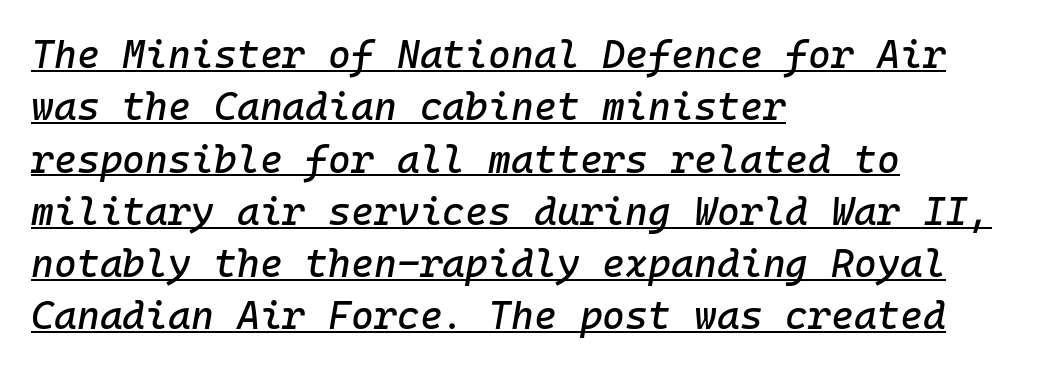
{"italic": "yes", "lean": "right", "slant_degrees": 10, "width": "normal", "stroke_contrast": "low", "x_height": "medium", "monospaced": "yes", "underline": "yes", "align": "left", "line_spacing": "normal", "line_spacing_ratio": 1.34, "letter_spacing": "normal", "letter_spacing_em": 0.0, "glyph_px": 39}
